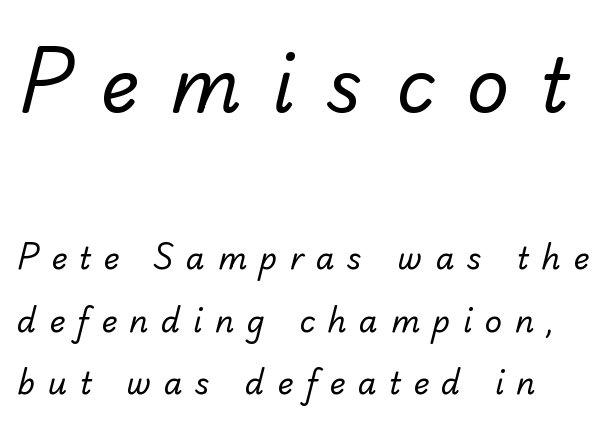
Q: Is the text bold? A: No.
Q: Is the typeface a serif or a sans-serif typeface? A: Sans-serif.
Q: Is the text underlined? A: No.
Q: Is the spacing between letters normal or unusually wide? A: Unusually wide.
Q: Is the spacing between lines tight, normal or loose? A: Loose.
Q: Which block of text is set in a larger size, the first (top) or the second (bottom)? A: The first (top) one.
Q: Width (condensed, normal, or wide)? A: Normal.
Q: Stroke contrast? A: Low.
Q: x-height? A: Small.
Q: Monospaced? A: No.
